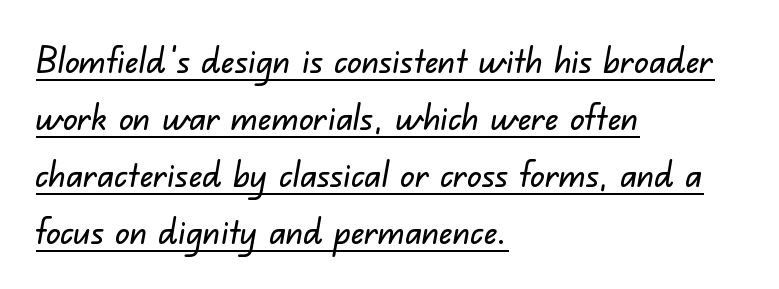
{"serif": "no", "width": "normal", "stroke_contrast": "low", "x_height": "small", "monospaced": "no", "underline": "yes", "align": "left", "line_spacing": "normal", "line_spacing_ratio": 1.58, "letter_spacing": "normal", "letter_spacing_em": 0.0, "glyph_px": 36}
